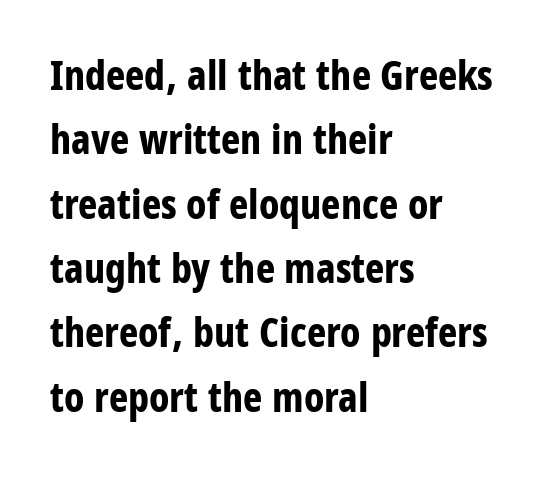
Q: Is the text bold? A: Yes.
Q: Is the text italic (slanted)? A: No, it is upright.
Q: Is the typeface a serif or a sans-serif typeface? A: Sans-serif.
Q: Is the text underlined? A: No.
Q: How is the paragraph aligned? A: Left-aligned.
Q: Is the spacing between letters normal or unusually wide? A: Normal.
Q: Is the spacing between lines tight, normal or loose? A: Normal.
Q: Width (condensed, normal, or wide)? A: Condensed.
Q: Stroke contrast? A: Low.
Q: x-height? A: Large.
Q: Monospaced? A: No.
